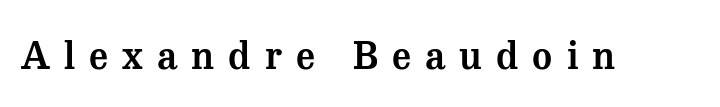
The image shows 38 px serif type, upright; set unusually wide letter spacing (+0.37 em), not underlined; medium stroke contrast and a medium x-height.
